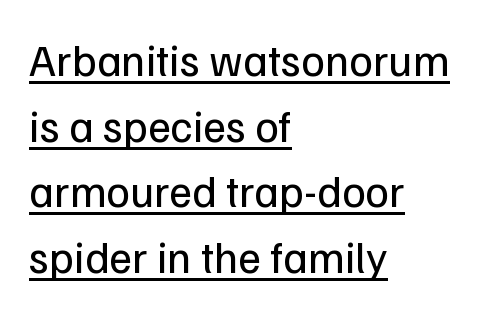
The type is set solid horizontally, with unmodified tracking. Posture: upright roman. Caption: lettering with a line underneath. In terms of leading, this rendering sits right in the middle. Weight: not bold — regular or lighter. A student would call this left alignment; a typographer would say flush left, rag right.
